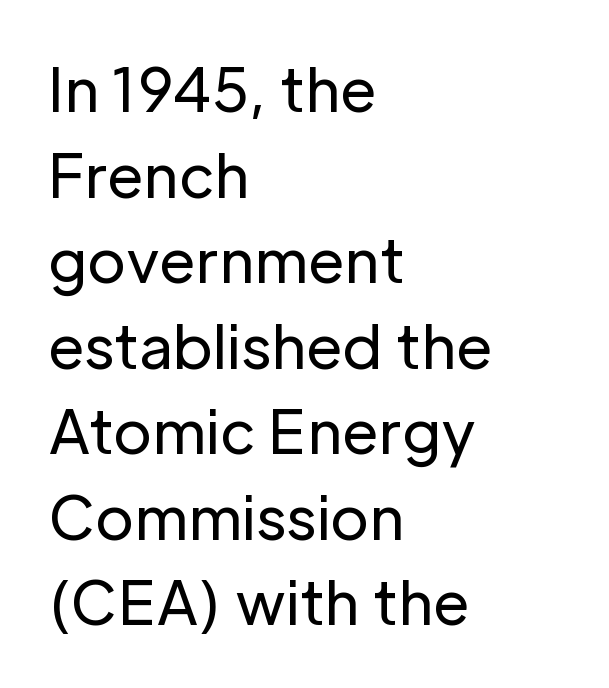
Q: Is the text bold? A: No.
Q: Is the text italic (slanted)? A: No, it is upright.
Q: Is the typeface a serif or a sans-serif typeface? A: Sans-serif.
Q: Is the text underlined? A: No.
Q: How is the paragraph aligned? A: Left-aligned.
Q: Is the spacing between letters normal or unusually wide? A: Normal.
Q: Is the spacing between lines tight, normal or loose? A: Normal.
Q: Width (condensed, normal, or wide)? A: Normal.
Q: Stroke contrast? A: Low.
Q: x-height? A: Medium.
Q: Monospaced? A: No.
